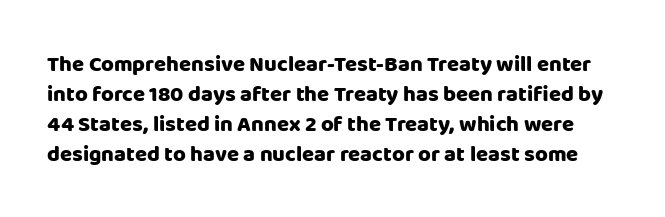
You can tell it's not italic because the verticals are truly vertical. Glyph-to-glyph distance matches everyday printed text. The letters are bold, with thick, heavy strokes. Unmarked baselines from the first word to the last.
